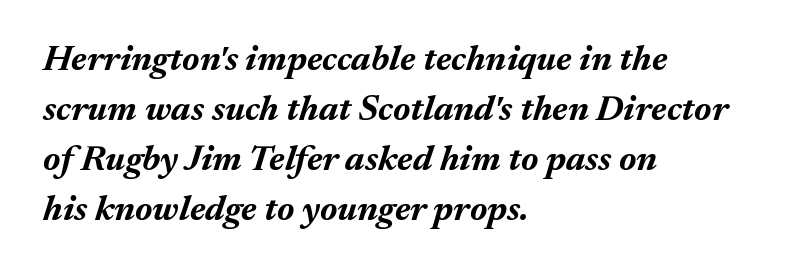
Each new line begins a customary step beneath the previous one. Would a proofreader flag this as italicized? Yes. Bare-footed words on every line. Each letter keeps its own natural width here, so spacing adapts to shape. The compositor pushed each line to the left boundary.
